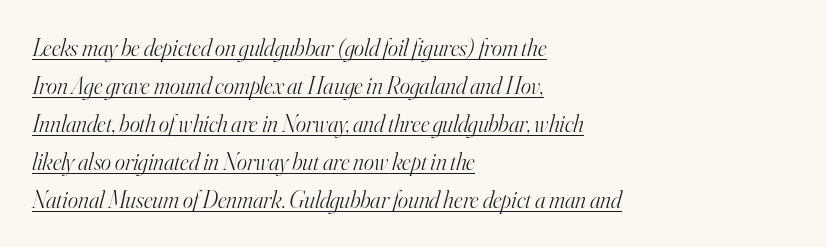
The image shows 24 px text type, italic (leaning right); set left-aligned, normal line spacing (1.58x), normal letter spacing, underlined.
